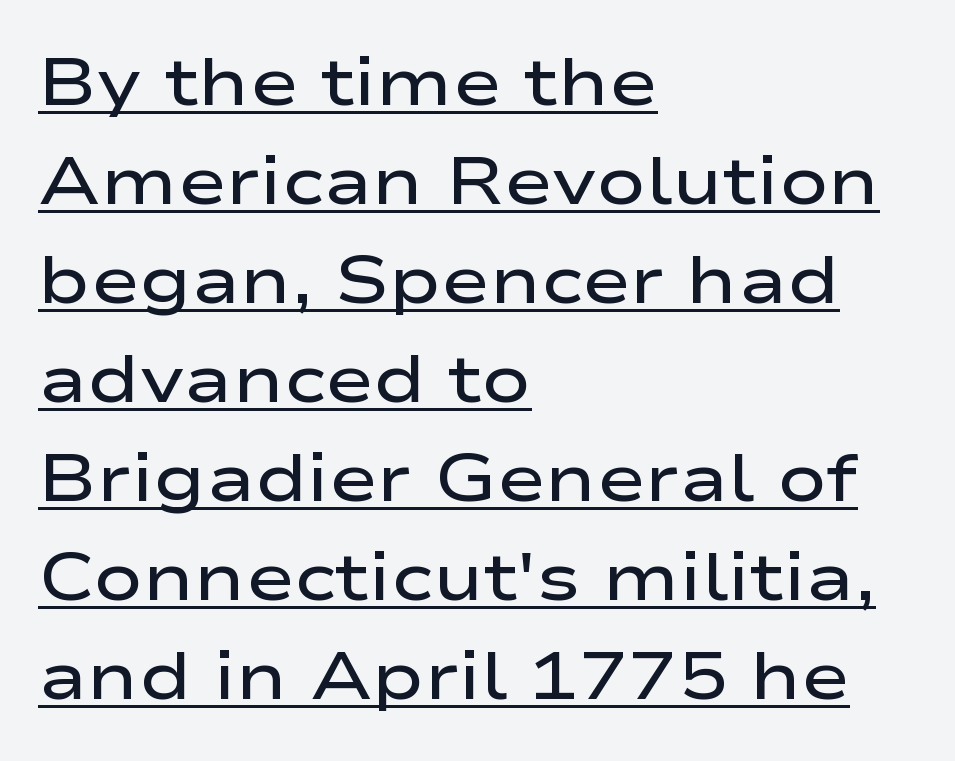
The image shows 66 px semibold, wide sans-serif type, upright; set left-aligned, normal line spacing (1.5x), normal letter spacing, underlined; low stroke contrast and a medium x-height.
